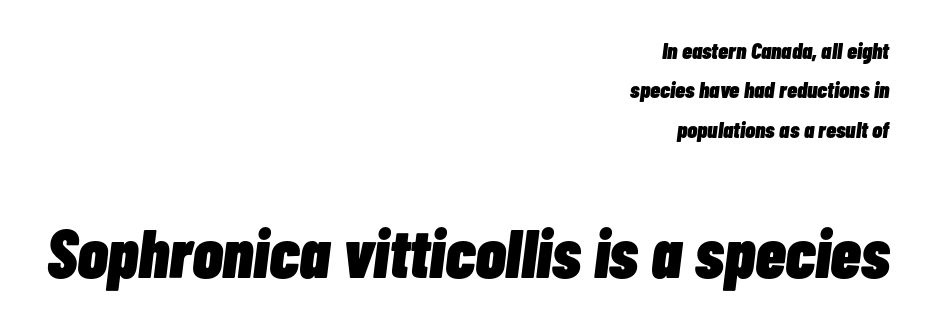
The image shows 69 px heavy, condensed type, italic (leaning right); set right-aligned, line spacing 1.71x, normal letter spacing, not underlined; the second (bottom) block is 3.0x larger; low stroke contrast and a medium x-height.
